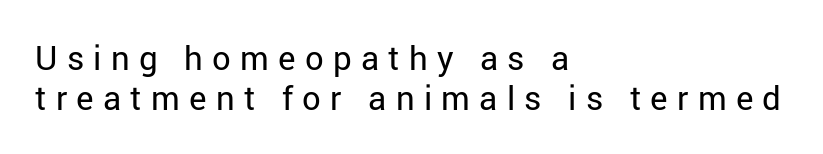
Q: Is the text bold? A: No.
Q: Is the text italic (slanted)? A: No, it is upright.
Q: Is the typeface a serif or a sans-serif typeface? A: Sans-serif.
Q: Is the text underlined? A: No.
Q: How is the paragraph aligned? A: Left-aligned.
Q: Is the spacing between letters normal or unusually wide? A: Unusually wide.
Q: Width (condensed, normal, or wide)? A: Normal.
Q: Stroke contrast? A: Low.
Q: x-height? A: Medium.
Q: Monospaced? A: No.
